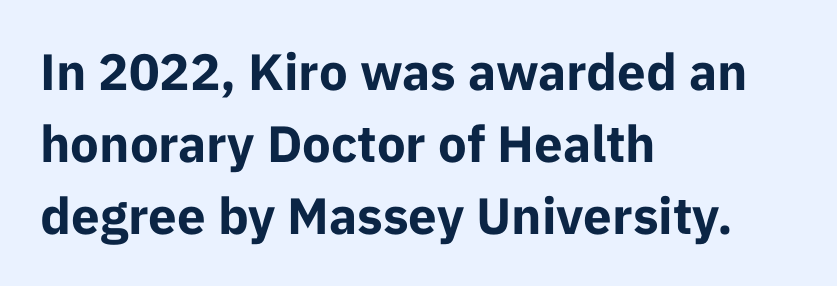
Q: Is the text bold? A: Yes.
Q: Is the text italic (slanted)? A: No, it is upright.
Q: Is the typeface a serif or a sans-serif typeface? A: Sans-serif.
Q: Is the text underlined? A: No.
Q: How is the paragraph aligned? A: Left-aligned.
Q: Is the spacing between letters normal or unusually wide? A: Normal.
Q: Is the spacing between lines tight, normal or loose? A: Normal.
Q: Width (condensed, normal, or wide)? A: Normal.
Q: Stroke contrast? A: Low.
Q: x-height? A: Medium.
Q: Monospaced? A: No.
